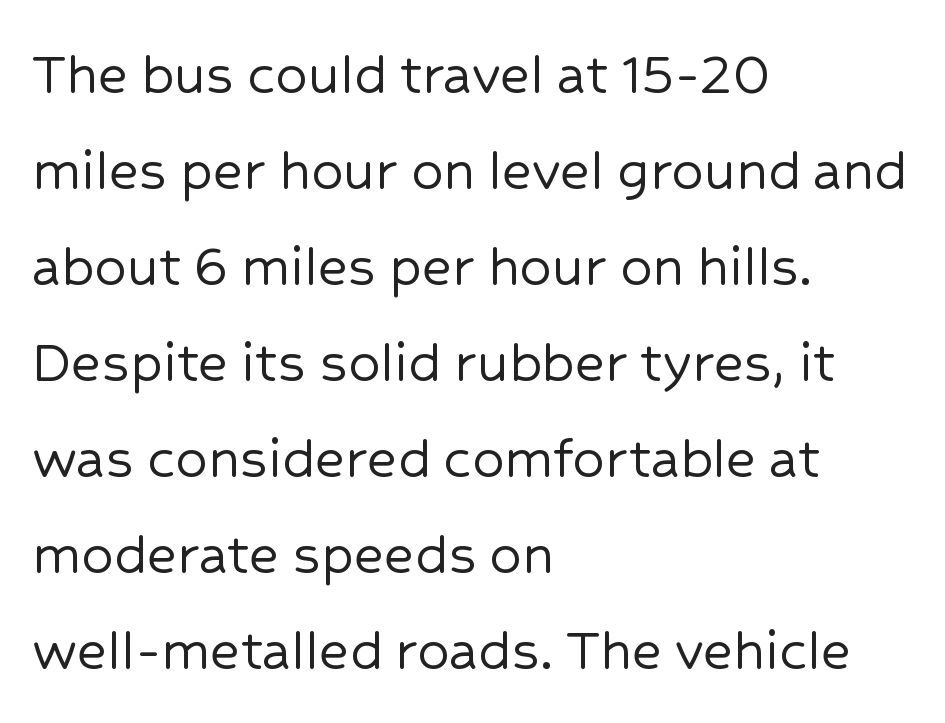
The passage shown is typed in a proportional face where columns would drift. In terms of posture, this sample is upright. Casual observation: everything's shoved over to the left. Successive baselines arrive at the customary interval. Spacing between characters is what you'd get straight out of the box.
